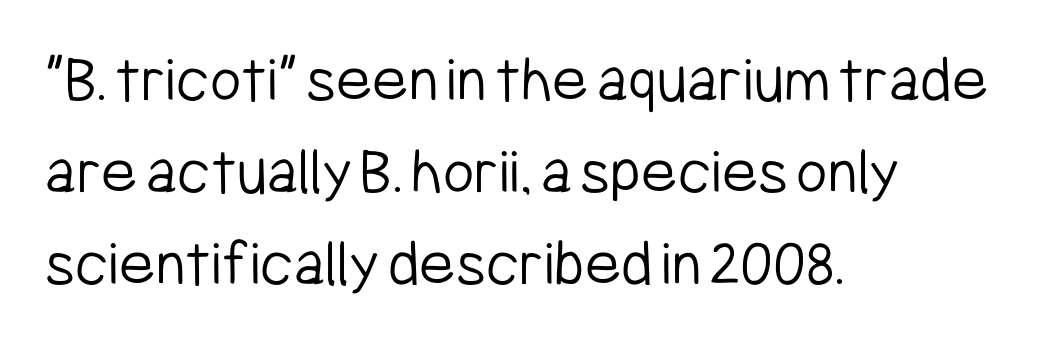
The paragraph shown leans on its left margin. Weight: regular or lighter. Clear beneath every line of the passage. What kind of face is this? One without serifs — a sans. This is the regular roman posture of the typeface.
